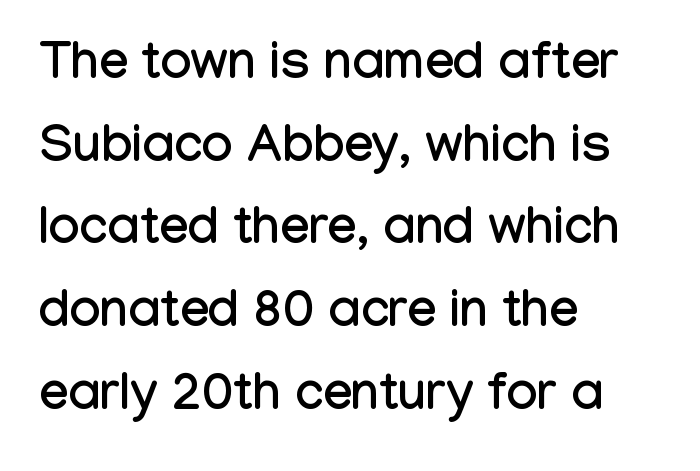
Typeset ragged right — the left edge is the straight one. Varying glyph widths throughout — classic text-font behaviour. Does extra space separate the letters? No, they use regular spacing. Font category for this specimen: sans-serif. Normally led — the rows are evenly, conventionally spaced.
